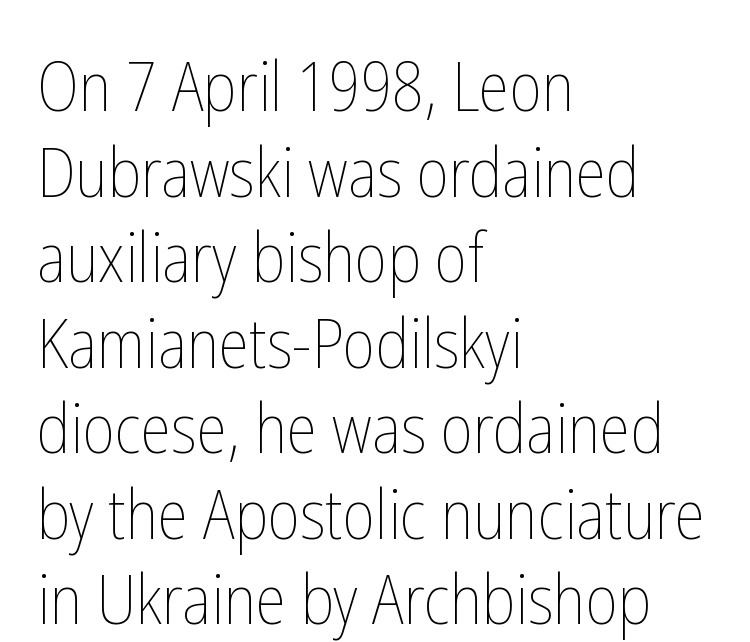
Caption: face not bold, strokes unweighted. These lines keep a tight, regular rhythm from letter to letter. Each letter keeps its own natural width here, so spacing adapts to shape. Typeset ragged right — the left edge is the straight one. The gap between lines stays unmarked.
